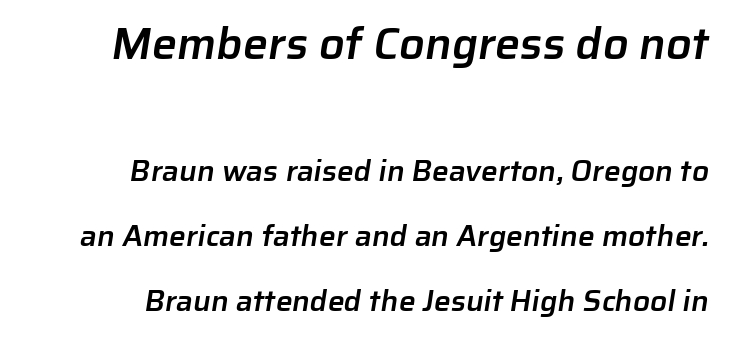
The passage shown is not underscored anywhere. Words appear dense and cohesive because spacing is normal. Students, observe: this is what heavily led, spacious text looks like. The lines are quadded right. Weight: semibold (demi).
